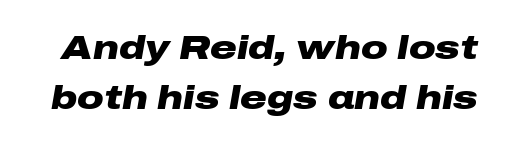
{"italic": "yes", "lean": "right", "slant_degrees": 10, "bold": "yes", "weight": "heavy", "width": "wide", "stroke_contrast": "low", "x_height": "medium", "monospaced": "no", "underline": "no", "line_spacing": "normal", "line_spacing_ratio": 1.53, "letter_spacing": "normal", "letter_spacing_em": 0.0, "glyph_px": 33}
